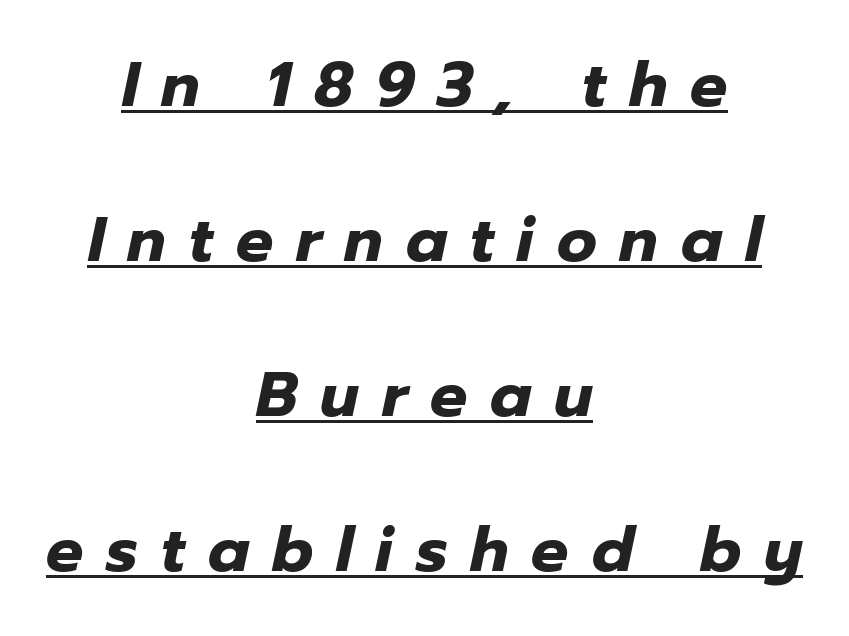
The image shows 62 px heavy type, italic (leaning right); set centered, loose line spacing (2.5x), unusually wide letter spacing (+0.37 em), underlined; low stroke contrast and a medium x-height.
